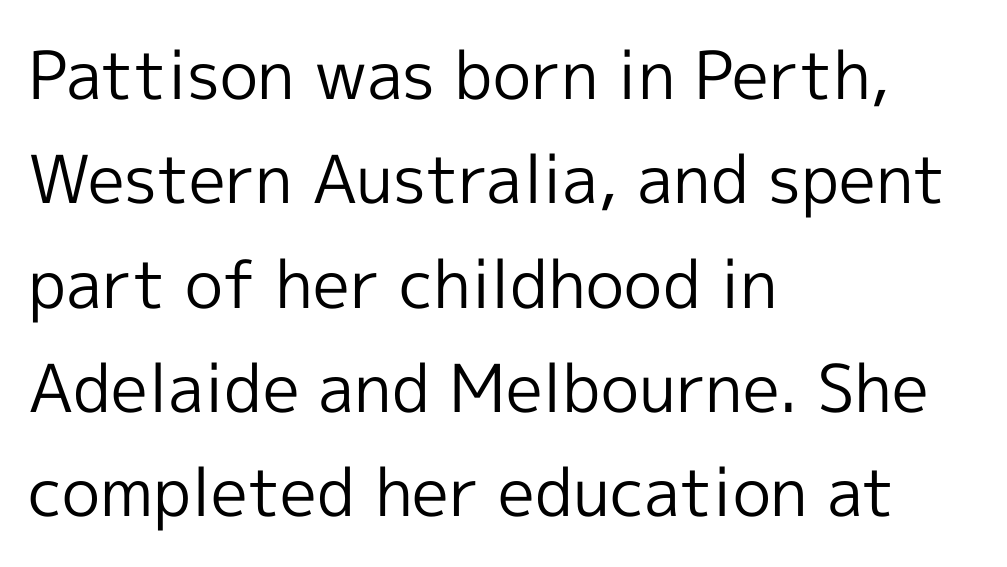
You could call the tracking neutral — neither tight nor loose. A classic flush-left, rag-right setting is used for this passage. Horizontal bands of white between lines are of average thickness. The passage shown is not bold in any degree. You could not count columns in this text — the font is proportionally spaced. Unlike italic type, these characters show no tilt at all.
